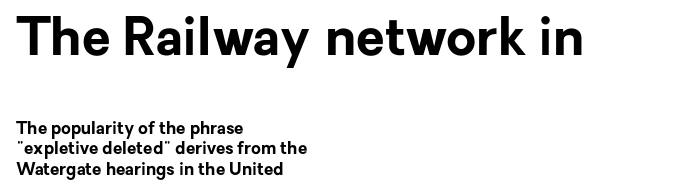
The passage shown is typed in a proportional face where columns would drift. Caption: bold face, heavy strokes. Posture: upright roman. What stands out about the letter spacing? Nothing — it is the standard amount. Each letter's strokes conclude bluntly, with no projecting serifs.
